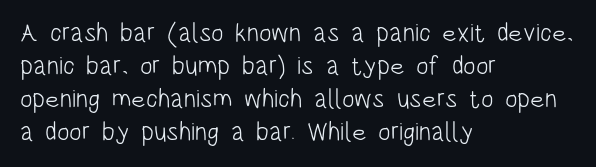
Q: Is the text bold? A: No.
Q: Is the text italic (slanted)? A: No, it is upright.
Q: Is the text underlined? A: No.
Q: How is the paragraph aligned? A: Left-aligned.
Q: Is the spacing between letters normal or unusually wide? A: Normal.
Q: Is the spacing between lines tight, normal or loose? A: Normal.
